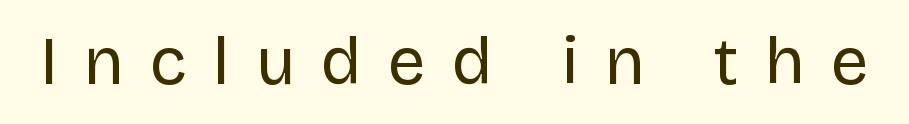
{"serif": "no", "italic": "no", "bold": "no", "weight": "regular", "width": "normal", "stroke_contrast": "low", "x_height": "large", "monospaced": "no", "underline": "no", "letter_spacing": "wide", "letter_spacing_em": 0.39, "glyph_px": 67}
